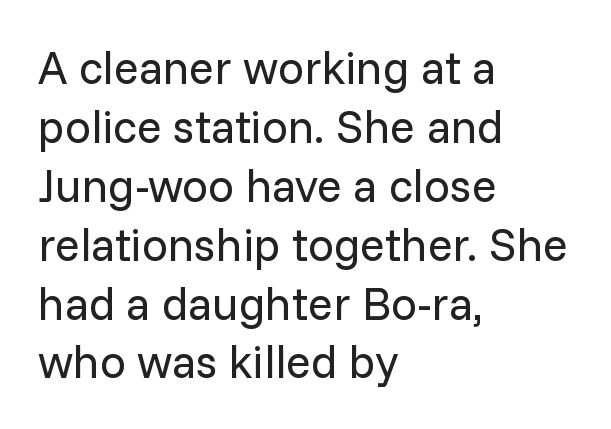
Q: Is the text bold? A: No.
Q: Is the text italic (slanted)? A: No, it is upright.
Q: Is the typeface a serif or a sans-serif typeface? A: Sans-serif.
Q: Is the text underlined? A: No.
Q: How is the paragraph aligned? A: Left-aligned.
Q: Is the spacing between letters normal or unusually wide? A: Normal.
Q: Is the spacing between lines tight, normal or loose? A: Normal.
Q: Width (condensed, normal, or wide)? A: Normal.
Q: Stroke contrast? A: Low.
Q: x-height? A: Medium.
Q: Monospaced? A: No.
